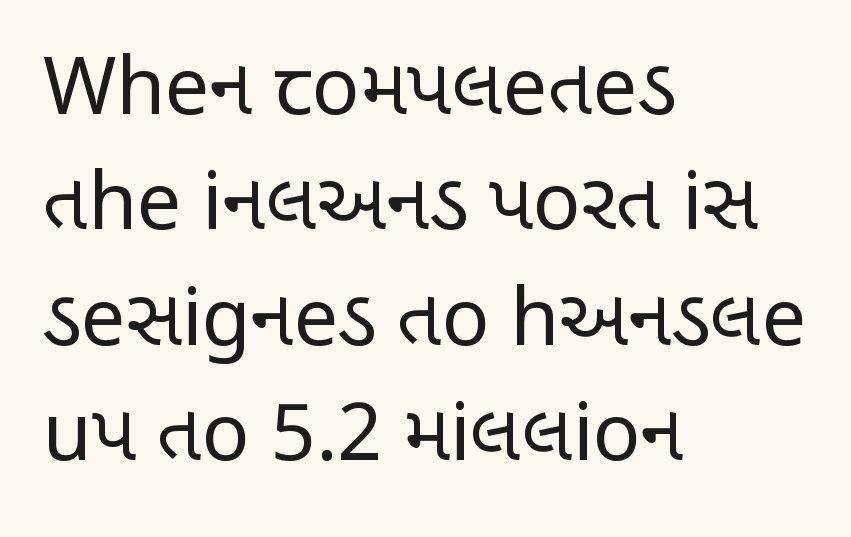
Underline: absent. It's the straight-up-and-down kind of type. The lines in this sample share a left origin and differ only in where they stop. If you measured baseline to baseline, you'd find a middling distance. Does extra space separate the letters? No, they use regular spacing.
